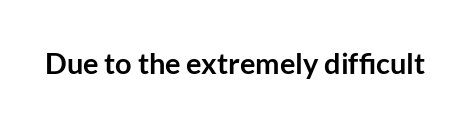
{"serif": "no", "italic": "no", "bold": "yes", "weight": "semibold", "width": "normal", "stroke_contrast": "low", "x_height": "medium", "monospaced": "no", "underline": "no", "letter_spacing": "normal", "letter_spacing_em": 0.0, "glyph_px": 29}
